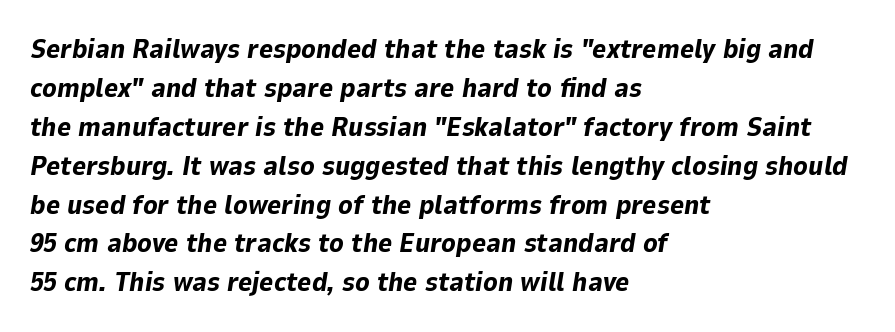
Q: Is the text bold? A: Yes.
Q: Is the text italic (slanted)? A: Yes, it leans right by about 9 degrees.
Q: Is the text underlined? A: No.
Q: How is the paragraph aligned? A: Left-aligned.
Q: Is the spacing between letters normal or unusually wide? A: Normal.
Q: Is the spacing between lines tight, normal or loose? A: Normal.
